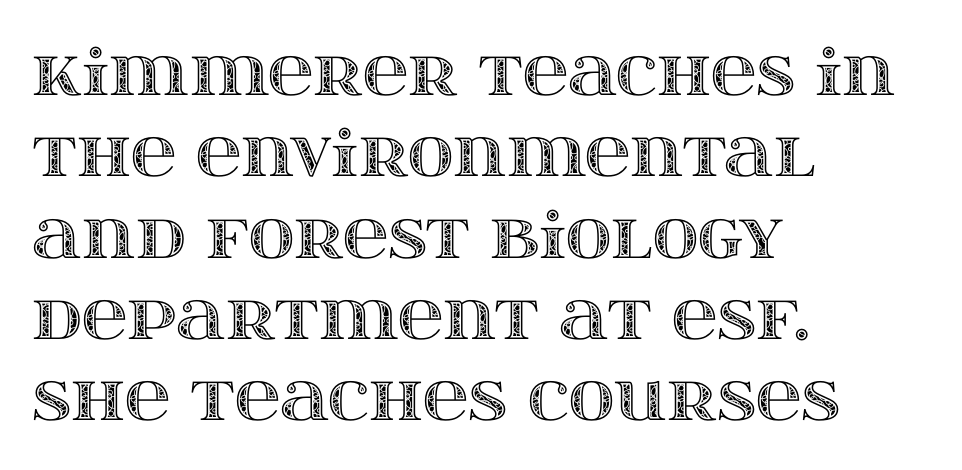
The image shows 63 px wide type, upright; set left-aligned, normal line spacing (1.29x), normal letter spacing, not underlined; a large x-height.
